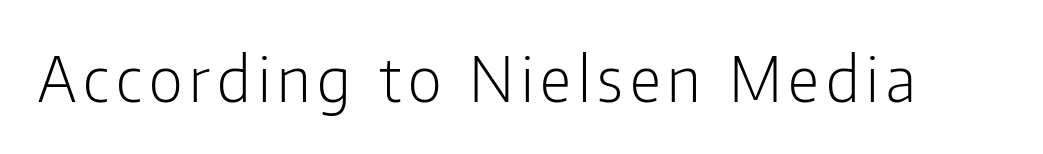
Style check: upright. Unbolded letterforms with no extra heft. A typesetter would call this proportional, since set widths differ per character. No feet cap the strokes, marking this as sans-serif type. Beneath every word, the page is bare.
